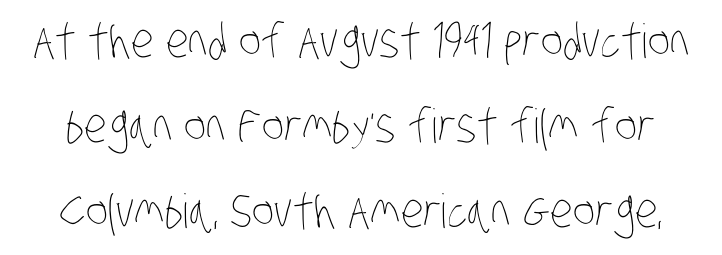
Nobody drew a line under any word here. Observe the ordinary spacing: letters are neighbours, not strangers. Weight: in the light-to-regular range. These lines are rendered in a variable-pitch font.
